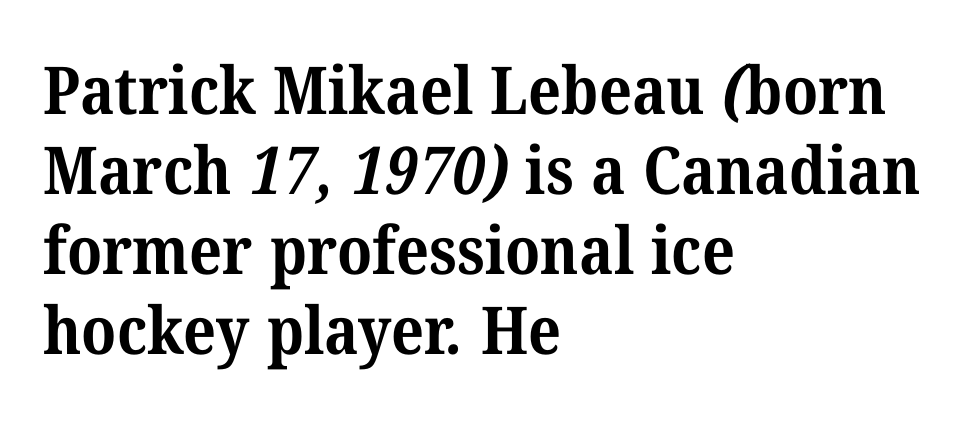
Descender tails drop into unmarked territory. How are the letters spaced? Ordinarily, with no added tracking. Notice how thick the strokes are: this is what a full bold looks like. Yep, those are serifs on the letters. The ragged edge is on the right, which tells us the setting is flush left.
